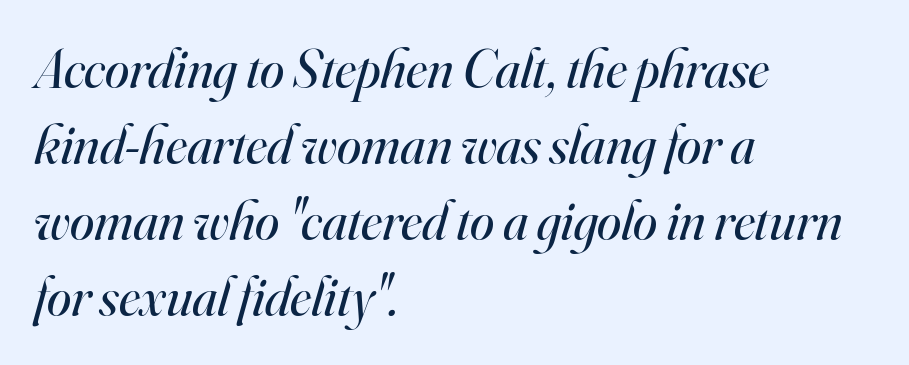
This sample is left-justified, so line endings fall wherever the words run out. Stems here are at most as thick as an everyday book face. The lines sit at an ordinary, default distance from one another. These lines are rendered in a variable-pitch font. The glyphs look as if they've been sheared to an angle. You can tell from the footed stems that serif type was used.
